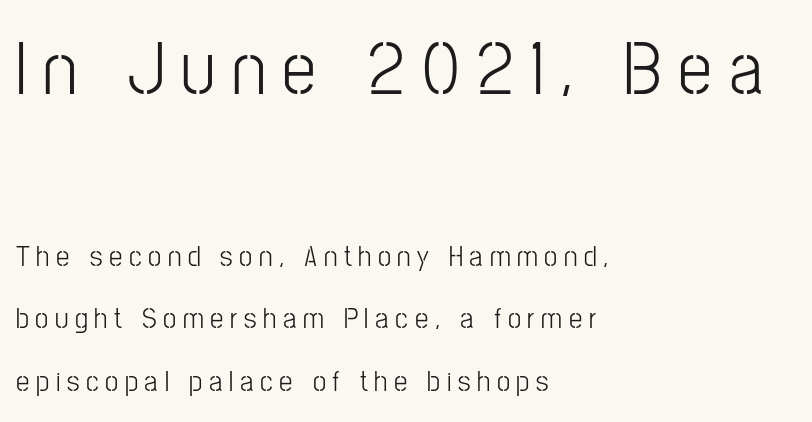
{"serif": "no", "italic": "no", "bold": "no", "weight": "light", "width": "condensed", "stroke_contrast": "low", "x_height": "medium", "monospaced": "no", "underline": "no", "align": "left", "line_spacing": "loose", "line_spacing_ratio": 2.08, "letter_spacing": "wide", "letter_spacing_em": 0.22, "larger_block": "first", "size_ratio": 2.53, "glyph_px": 76}
